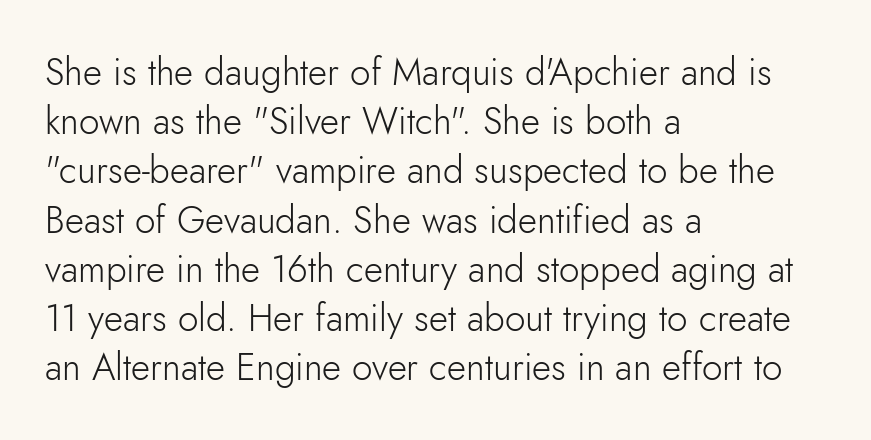
Q: Is the text bold? A: No.
Q: Is the text italic (slanted)? A: No, it is upright.
Q: Is the typeface a serif or a sans-serif typeface? A: Sans-serif.
Q: Is the text underlined? A: No.
Q: How is the paragraph aligned? A: Left-aligned.
Q: Is the spacing between letters normal or unusually wide? A: Normal.
Q: Is the spacing between lines tight, normal or loose? A: Normal.
Q: Width (condensed, normal, or wide)? A: Normal.
Q: Stroke contrast? A: Low.
Q: x-height? A: Small.
Q: Monospaced? A: No.
